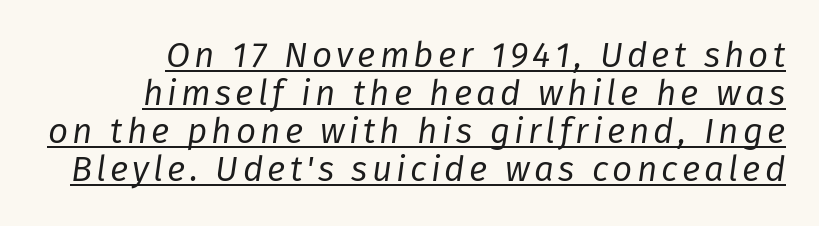
{"italic": "yes", "lean": "right", "slant_degrees": 8, "bold": "no", "weight": "regular", "width": "normal", "stroke_contrast": "low", "x_height": "medium", "monospaced": "no", "underline": "yes", "line_spacing": "tight", "line_spacing_ratio": 1.09, "glyph_px": 35}
